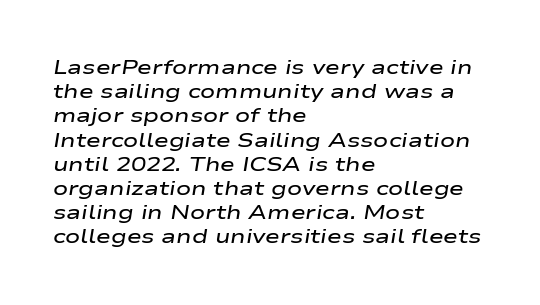
Q: Is the text bold? A: Semi-bold.
Q: Is the text italic (slanted)? A: Yes, it leans right by about 9 degrees.
Q: Is the text underlined? A: No.
Q: How is the paragraph aligned? A: Left-aligned.
Q: Is the spacing between letters normal or unusually wide? A: Normal.
